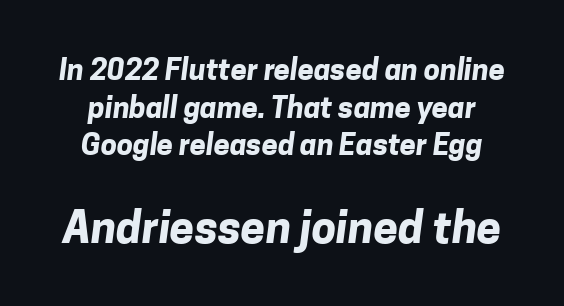
{"serif": "no", "bold": "yes", "weight": "bold", "width": "normal", "stroke_contrast": "low", "x_height": "medium", "monospaced": "no", "underline": "no", "line_spacing": "normal", "line_spacing_ratio": 1.3, "letter_spacing": "normal", "letter_spacing_em": 0.0, "larger_block": "second", "size_ratio": 1.52, "glyph_px": 44}
